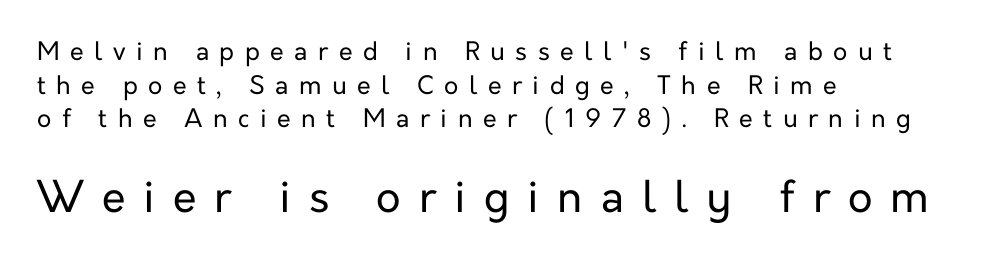
{"serif": "no", "italic": "no", "bold": "no", "weight": "regular", "width": "normal", "stroke_contrast": "low", "x_height": "medium", "monospaced": "no", "underline": "no", "align": "left", "line_spacing": "normal", "line_spacing_ratio": 1.35, "letter_spacing": "wide", "letter_spacing_em": 0.42, "larger_block": "second", "size_ratio": 1.72, "glyph_px": 43}
